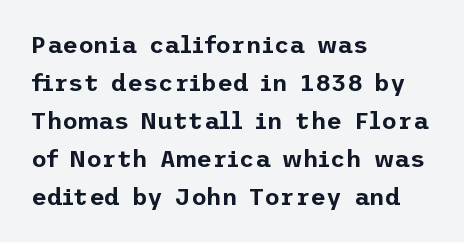
The image shows 24 px text type, upright; set left-aligned, normal line spacing (1.58x), normal letter spacing, not underlined.
